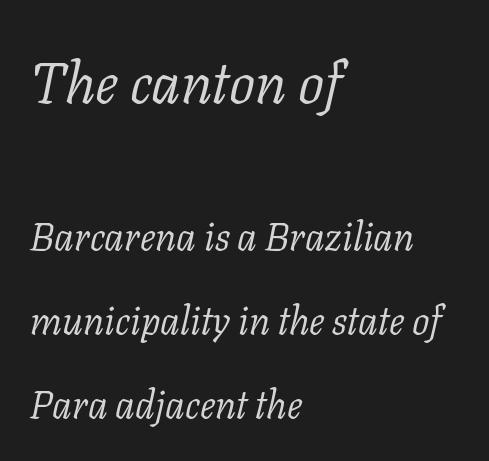
{"serif": "yes", "italic": "yes", "lean": "right", "slant_degrees": 11, "bold": "no", "weight": "light", "width": "normal", "stroke_contrast": "low", "x_height": "medium", "monospaced": "no", "underline": "no", "align": "left", "line_spacing": "loose", "line_spacing_ratio": 2.15, "letter_spacing": "normal", "letter_spacing_em": 0.0, "larger_block": "first", "size_ratio": 1.49, "glyph_px": 58}
